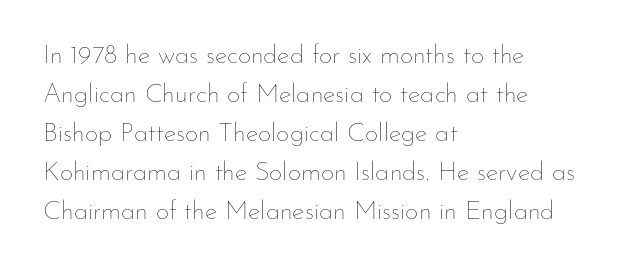
{"italic": "no", "bold": "no", "underline": "no", "align": "left", "line_spacing": "normal", "line_spacing_ratio": 1.5, "letter_spacing": "normal", "letter_spacing_em": 0.0, "glyph_px": 26}
